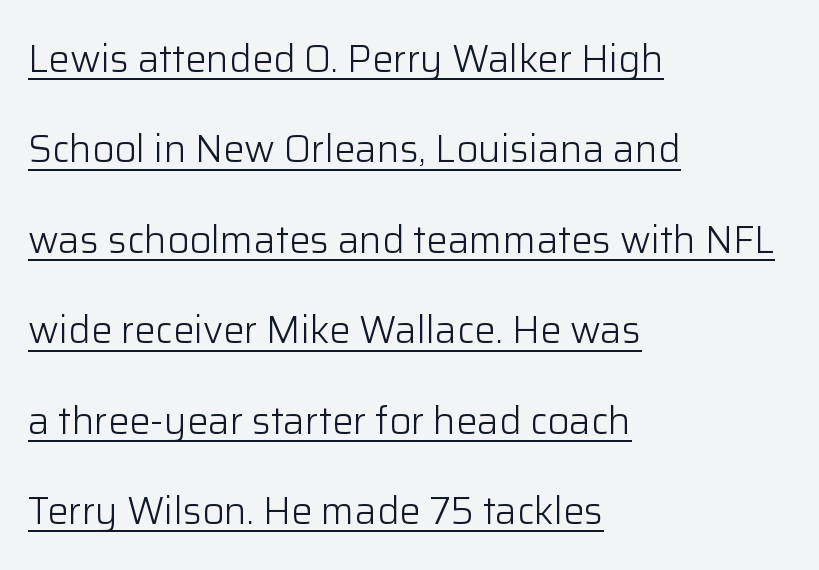
The image shows 38 px light sans-serif type, upright; set left-aligned, loose line spacing (2.38x), normal letter spacing, underlined; low stroke contrast and a medium x-height.
